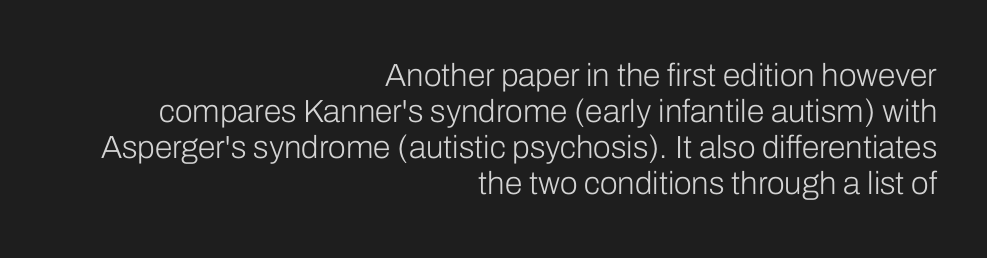
Bold? No — there's no thickening of the strokes. What stands out about the letter spacing? Nothing — it is the standard amount. Leftover space on each line is placed entirely before the opening word. Proportional: the letters do not fall into vertical columns. Successive baselines arrive quickly, one right under another.
